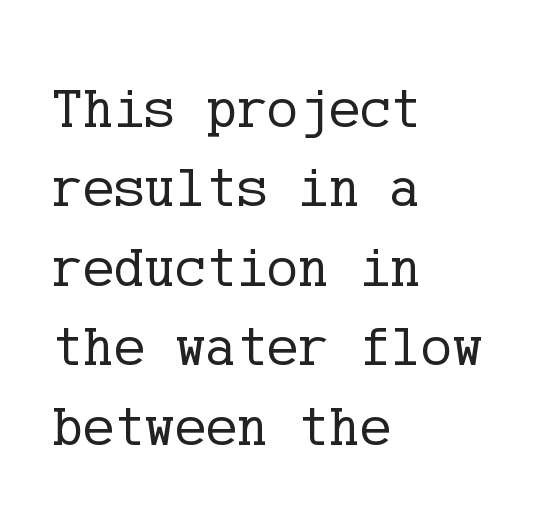
The image shows 58 px regular-weight serif type, upright; set left-aligned, normal line spacing (1.37x), normal letter spacing, not underlined; low stroke contrast and a medium x-height.
